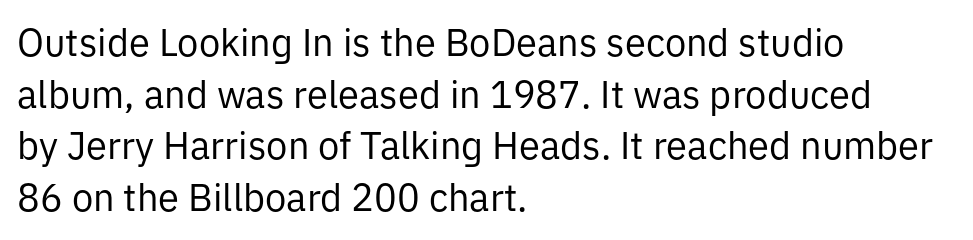
Do the characters align in a grid? No, the font is proportional. Letters rest on an invisible, unmarked baseline. The setting favours the left margin, as ordinary paragraphs usually do. Baseline-to-baseline distance is the conventional proportion of letter height.
